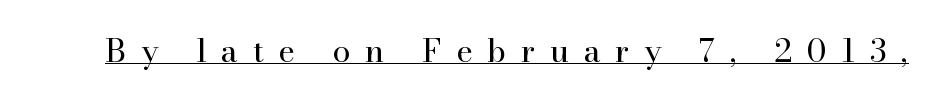
The image shows 32 px regular-weight serif type, upright; set unusually wide letter spacing (+0.46 em), underlined; high stroke contrast and a small x-height.
